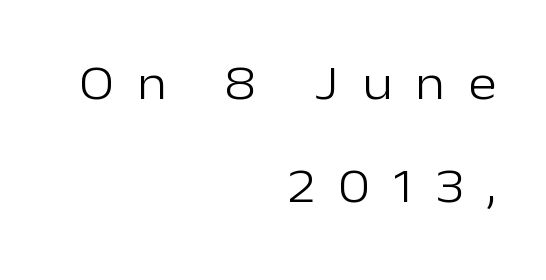
The image shows 49 px light sans-serif type, upright; set right-aligned, loose line spacing (2.11x), unusually wide letter spacing (+0.47 em), not underlined; low stroke contrast and a medium x-height.
